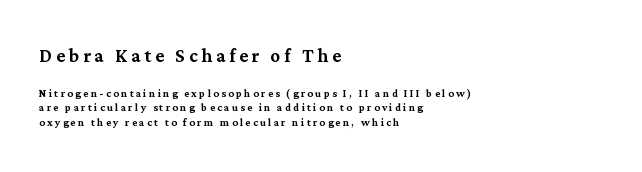
{"italic": "no", "underline": "no", "align": "left", "line_spacing": "tight", "line_spacing_ratio": 1.03, "larger_block": "first", "size_ratio": 1.71, "glyph_px": 24}
